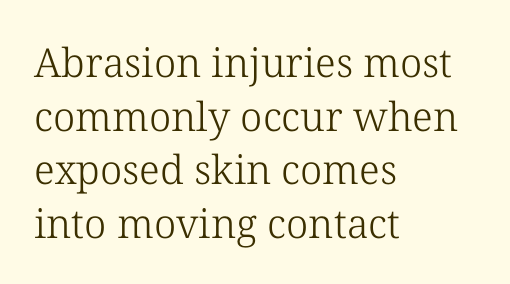
The image shows 40 px light serif type, upright; set left-aligned, normal line spacing (1.34x), normal letter spacing, not underlined; low stroke contrast and a medium x-height.
